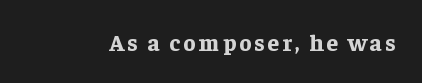
The words here are not underlined. Ascenders rise straight up at ninety degrees. What weight is shown? A full bold with thick strokes.
